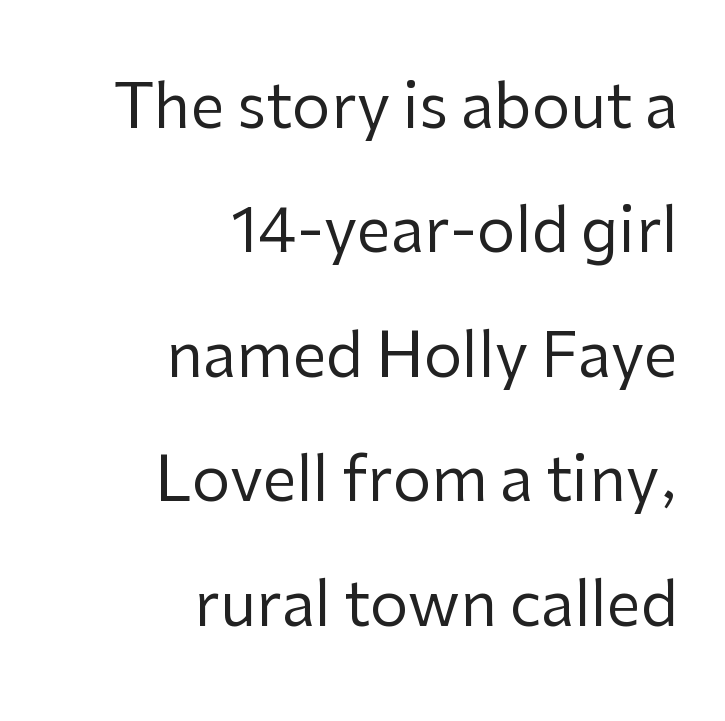
Regarding serifs, this sample does without them. Compared with a flush-left layout, this one pins lines to the opposite, right side. Each letter keeps its own natural width here, so spacing adapts to shape. The letterforms sit at book weight or below.
